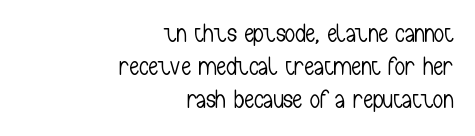
Q: Is the text bold? A: No.
Q: Is the text italic (slanted)? A: No, it is upright.
Q: Is the text underlined? A: No.
Q: How is the paragraph aligned? A: Right-aligned.
Q: Is the spacing between letters normal or unusually wide? A: Normal.
Q: Is the spacing between lines tight, normal or loose? A: Normal.
